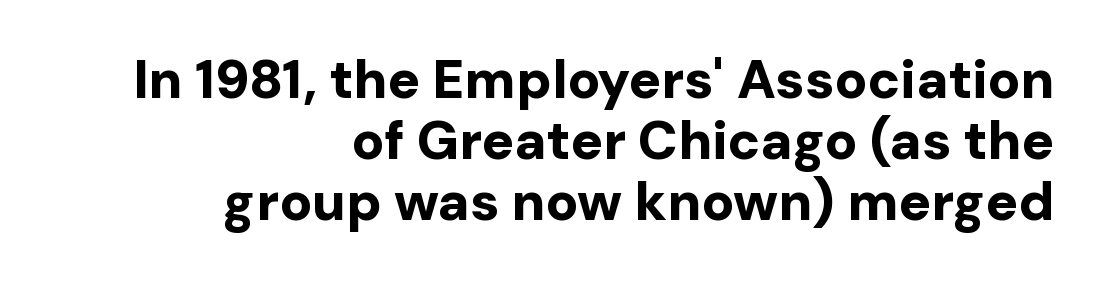
Q: Is the text bold? A: Yes.
Q: Is the text italic (slanted)? A: No, it is upright.
Q: Is the typeface a serif or a sans-serif typeface? A: Sans-serif.
Q: Is the text underlined? A: No.
Q: How is the paragraph aligned? A: Right-aligned.
Q: Is the spacing between letters normal or unusually wide? A: Normal.
Q: Is the spacing between lines tight, normal or loose? A: Tight.
Q: Width (condensed, normal, or wide)? A: Normal.
Q: Stroke contrast? A: Low.
Q: x-height? A: Medium.
Q: Monospaced? A: No.
